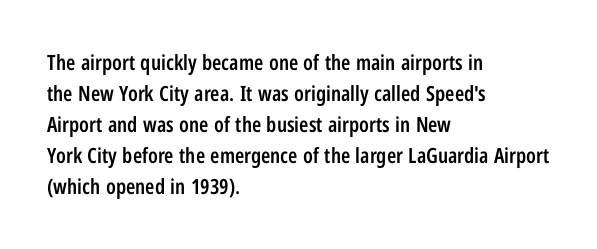
{"italic": "no", "bold": "semi", "underline": "no", "align": "left", "line_spacing": "normal", "line_spacing_ratio": 1.48, "letter_spacing": "normal", "letter_spacing_em": 0.0, "glyph_px": 21}
